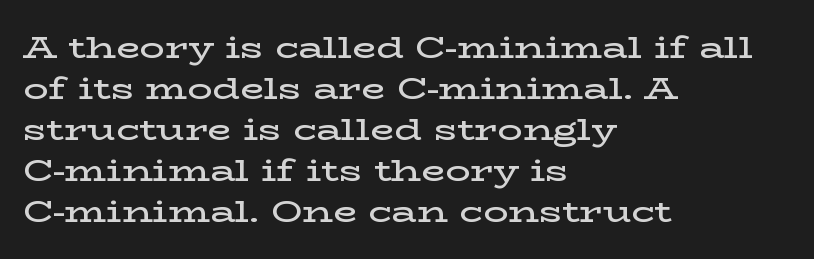
Q: Is the text bold? A: Semi-bold.
Q: Is the text italic (slanted)? A: No, it is upright.
Q: Is the typeface a serif or a sans-serif typeface? A: Serif.
Q: Is the text underlined? A: No.
Q: How is the paragraph aligned? A: Left-aligned.
Q: Is the spacing between letters normal or unusually wide? A: Normal.
Q: Is the spacing between lines tight, normal or loose? A: Normal.
Q: Width (condensed, normal, or wide)? A: Wide.
Q: Stroke contrast? A: Low.
Q: x-height? A: Medium.
Q: Monospaced? A: No.
